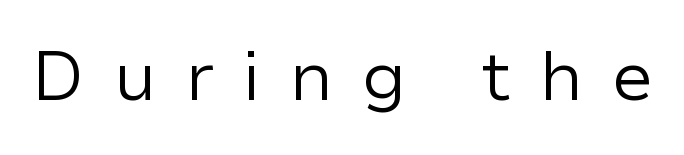
{"serif": "no", "italic": "no", "bold": "no", "weight": "regular", "width": "normal", "stroke_contrast": "low", "x_height": "medium", "monospaced": "no", "underline": "no", "letter_spacing": "wide", "letter_spacing_em": 0.4, "glyph_px": 69}
